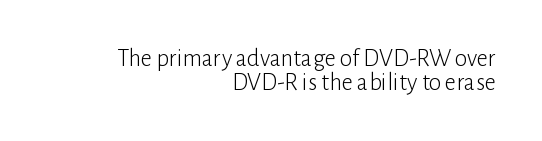
Q: Is the text bold? A: No.
Q: Is the text italic (slanted)? A: No, it is upright.
Q: Is the text underlined? A: No.
Q: How is the paragraph aligned? A: Right-aligned.
Q: Is the spacing between letters normal or unusually wide? A: Normal.
Q: Is the spacing between lines tight, normal or loose? A: Tight.
